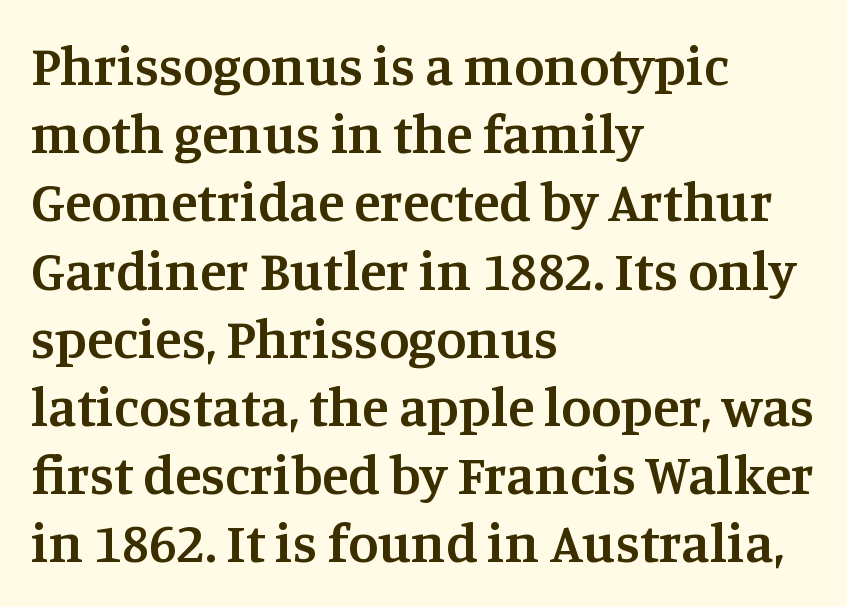
Q: Is the text bold? A: Semi-bold.
Q: Is the text italic (slanted)? A: No, it is upright.
Q: Is the typeface a serif or a sans-serif typeface? A: Serif.
Q: Is the text underlined? A: No.
Q: How is the paragraph aligned? A: Left-aligned.
Q: Is the spacing between letters normal or unusually wide? A: Normal.
Q: Width (condensed, normal, or wide)? A: Normal.
Q: Stroke contrast? A: Medium.
Q: x-height? A: Large.
Q: Monospaced? A: No.
